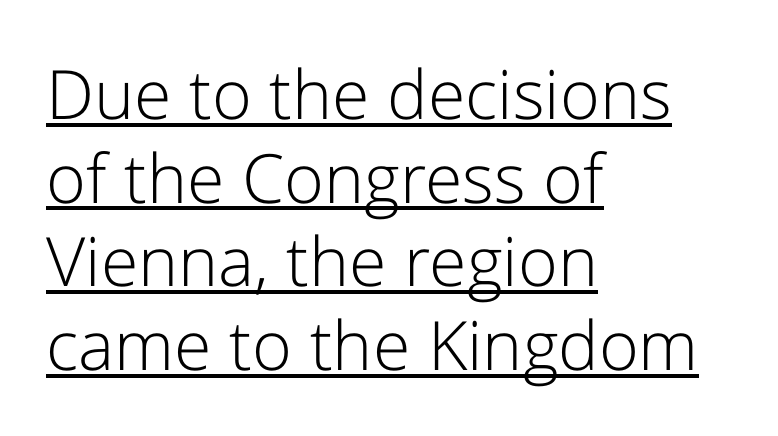
Q: Is the text bold? A: No.
Q: Is the text italic (slanted)? A: No, it is upright.
Q: Is the typeface a serif or a sans-serif typeface? A: Sans-serif.
Q: Is the text underlined? A: Yes.
Q: How is the paragraph aligned? A: Left-aligned.
Q: Is the spacing between letters normal or unusually wide? A: Normal.
Q: Width (condensed, normal, or wide)? A: Normal.
Q: Stroke contrast? A: Low.
Q: x-height? A: Medium.
Q: Monospaced? A: No.
